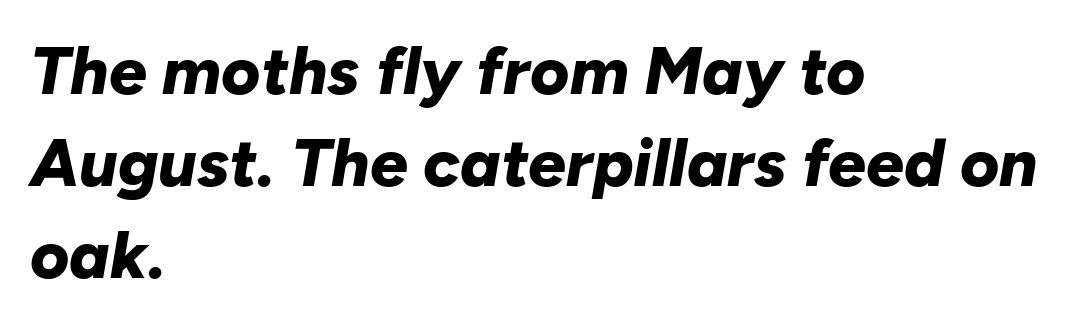
The image shows 67 px bold type, italic (leaning right); set left-aligned, normal line spacing (1.37x), normal letter spacing, not underlined; low stroke contrast and a medium x-height.
